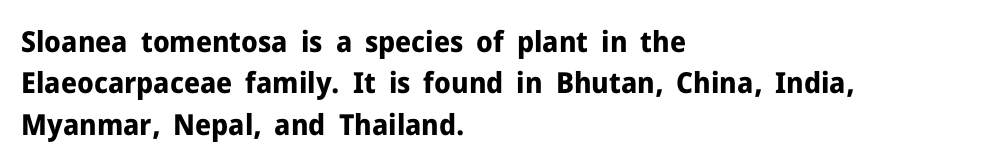
{"serif": "no", "italic": "no", "bold": "yes", "weight": "bold", "width": "normal", "stroke_contrast": "low", "x_height": "medium", "monospaced": "no", "underline": "no", "align": "left", "line_spacing": "normal", "line_spacing_ratio": 1.43, "letter_spacing": "normal", "letter_spacing_em": 0.0, "glyph_px": 29}
